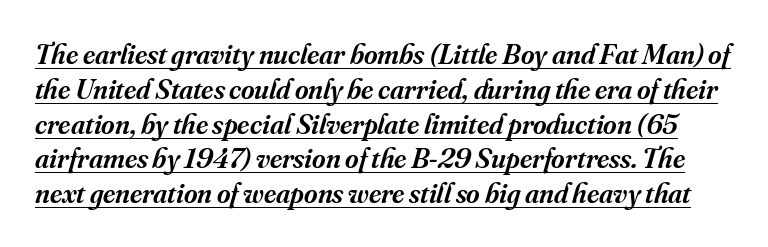
The characters display serif detailing at their extremities. Think of a printed novel: that variable character pitch is what you see here. Underlining? Definitely there. Slant detected: the letters are inclined. Letter spacing: default. Heft: intermediate — a semibold.
